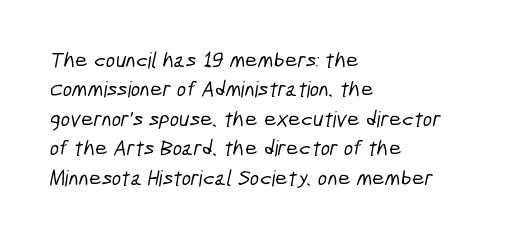
{"underline": "no", "align": "left", "line_spacing": "normal", "line_spacing_ratio": 1.34, "letter_spacing": "normal", "letter_spacing_em": 0.0, "glyph_px": 22}
